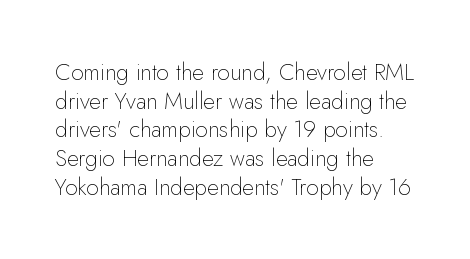
Q: Is the text bold? A: No.
Q: Is the text italic (slanted)? A: No, it is upright.
Q: Is the text underlined? A: No.
Q: How is the paragraph aligned? A: Left-aligned.
Q: Is the spacing between letters normal or unusually wide? A: Normal.
Q: Is the spacing between lines tight, normal or loose? A: Normal.
